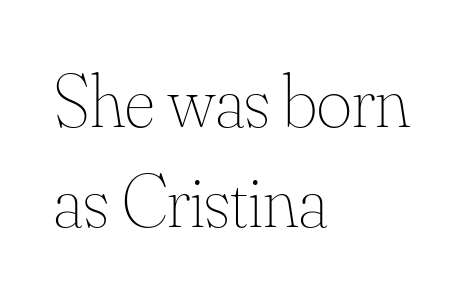
The passage shown is typed in a proportional face where columns would drift. Alignment: flush left. These lines sit exactly where default settings would place them. Decoration check: the copy has no underline.
